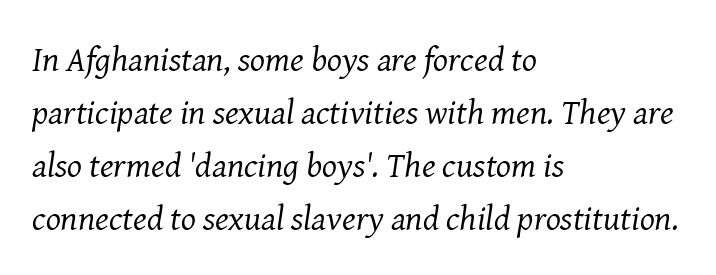
Horizontally, the lines are justified to the leading edge only. Italic: yes, the glyphs are oblique. Varying glyph widths throughout — classic text-font behaviour. The typesetting does not lean heavy: it is not bold.
